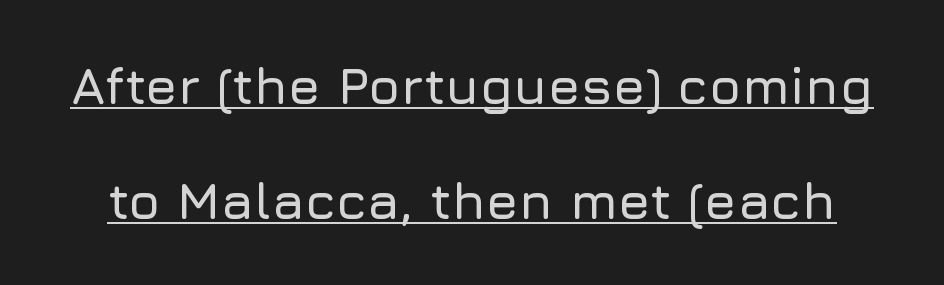
Upright lettering throughout. The rendering uses natural spacing where letterforms have individual widths. In terms of letterspacing, this is plain default setting. How would I describe the line gaps? Wide and relaxed.
